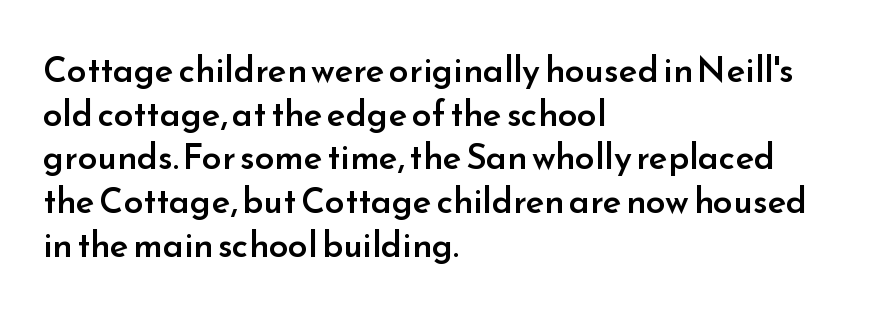
{"serif": "no", "italic": "no", "bold": "semi", "weight": "semibold", "width": "normal", "stroke_contrast": "low", "x_height": "small", "monospaced": "no", "underline": "no", "align": "left", "line_spacing": "normal", "line_spacing_ratio": 1.25, "letter_spacing": "normal", "letter_spacing_em": 0.0, "glyph_px": 35}
